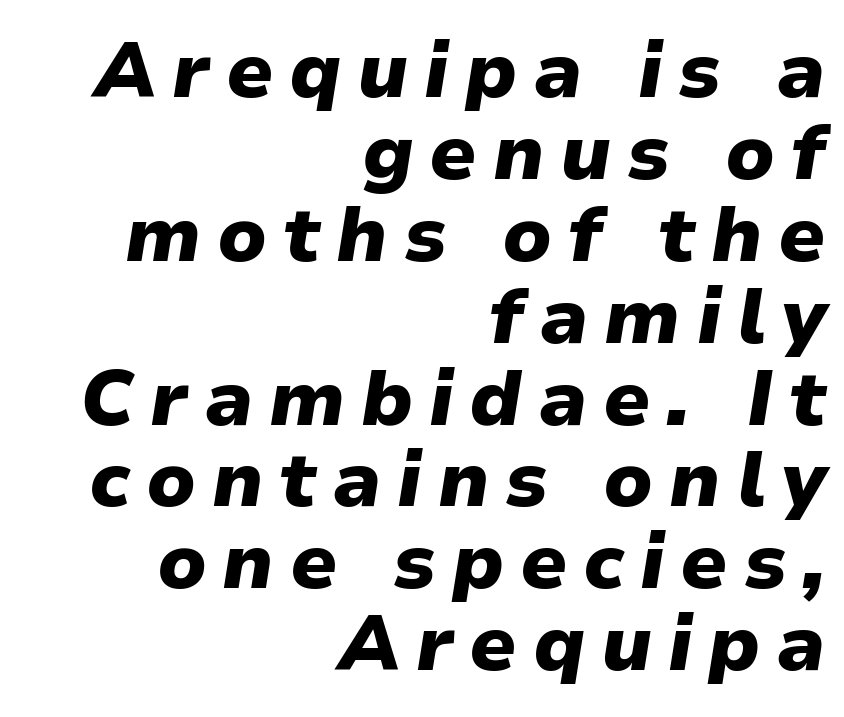
The image shows 78 px heavy type, italic (leaning right); set right-aligned, tight line spacing (1.05x), unusually wide letter spacing (+0.2 em), not underlined; low stroke contrast and a medium x-height.
